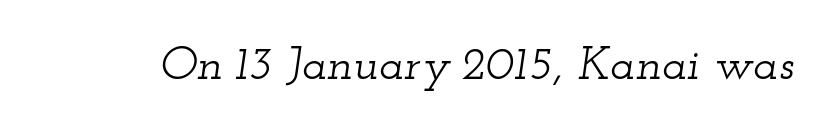
The typeface chosen for these lines features serifs. These lines were composed using italics. No extra tracking has been applied to these lines. Each letter keeps its own natural width here, so spacing adapts to shape.
